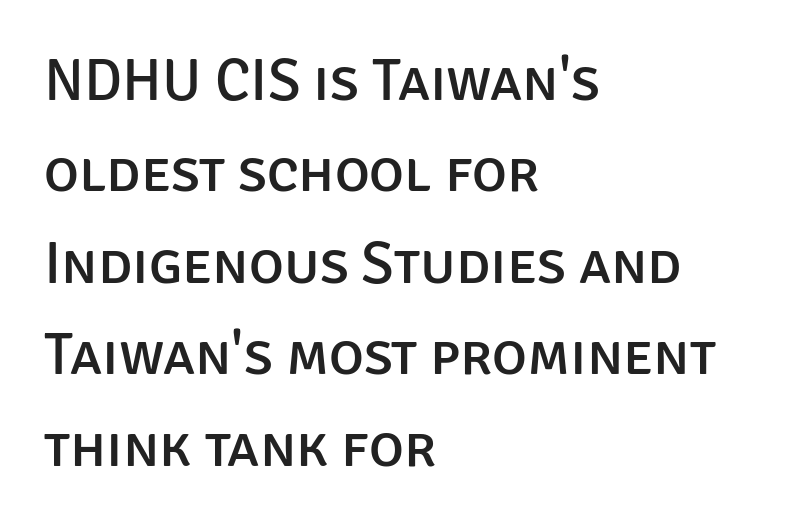
Descenders hang freely into open space. Varying glyph widths throughout — classic text-font behaviour. Typographically, this falls in the sans-serif category. What stands out about the letter spacing? Nothing — it is the standard amount. Do the letters lean? They stand straight. Summary of vertical rhythm: regular, with standard interline spacing.
